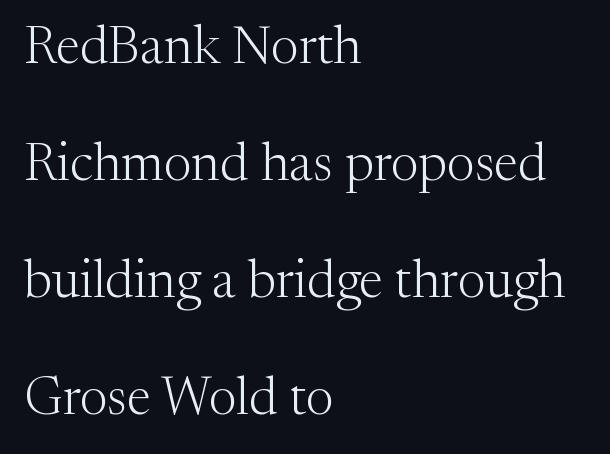
The image shows 53 px light serif type, upright; set left-aligned, loose line spacing (2.21x), normal letter spacing, not underlined; medium stroke contrast and a medium x-height.
